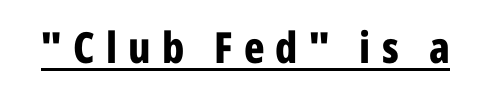
{"serif": "no", "italic": "no", "bold": "yes", "weight": "bold", "width": "condensed", "stroke_contrast": "low", "x_height": "medium", "monospaced": "no", "underline": "yes", "letter_spacing": "wide", "letter_spacing_em": 0.26, "glyph_px": 43}
